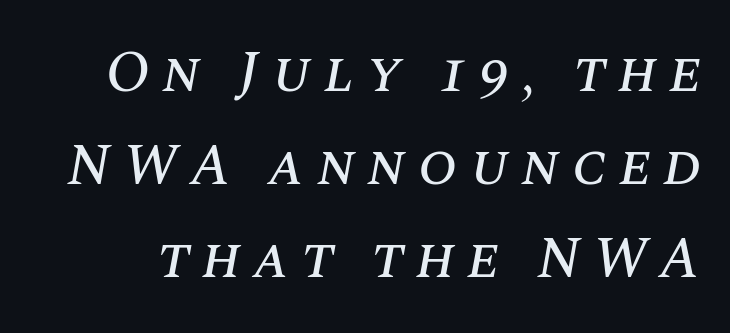
Honestly, there is no underline to notice here at all. The font's italic variant was chosen for this text. Think of a printed novel: that variable character pitch is what you see here. The passage shown stacks its lines at a standard gap. The tracking reads as deliberately expanded to a designer's eye.
